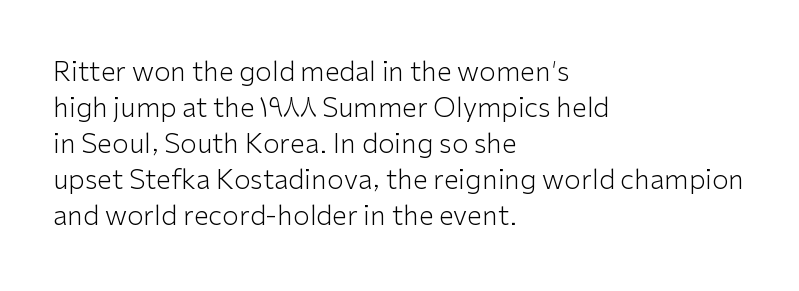
The image shows 27 px text type, upright; set left-aligned, normal line spacing (1.33x), normal letter spacing, not underlined.
